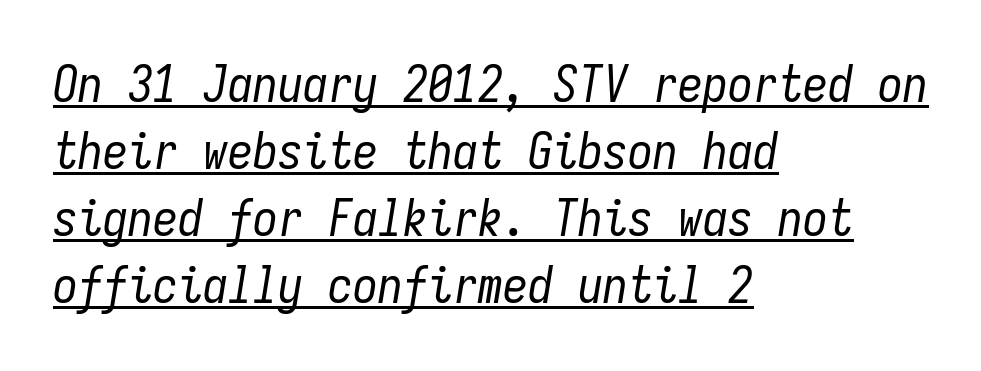
Q: Is the text bold? A: No.
Q: Is the text italic (slanted)? A: Yes, it leans right by about 9 degrees.
Q: Is the text underlined? A: Yes.
Q: How is the paragraph aligned? A: Left-aligned.
Q: Is the spacing between letters normal or unusually wide? A: Normal.
Q: Is the spacing between lines tight, normal or loose? A: Normal.
Q: Width (condensed, normal, or wide)? A: Condensed.
Q: Stroke contrast? A: Low.
Q: x-height? A: Medium.
Q: Monospaced? A: Yes.
